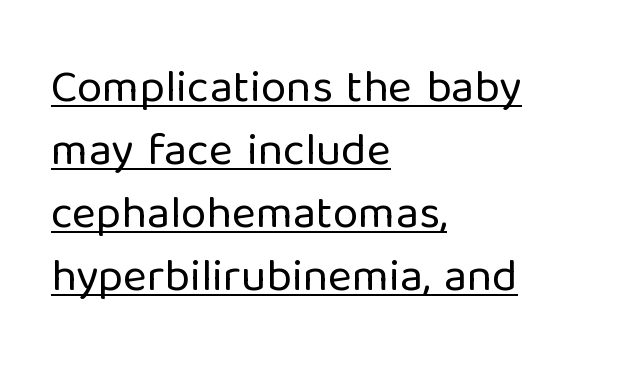
Q: Is the text bold? A: No.
Q: Is the text italic (slanted)? A: No, it is upright.
Q: Is the typeface a serif or a sans-serif typeface? A: Sans-serif.
Q: Is the text underlined? A: Yes.
Q: How is the paragraph aligned? A: Left-aligned.
Q: Is the spacing between letters normal or unusually wide? A: Normal.
Q: Is the spacing between lines tight, normal or loose? A: Normal.
Q: Width (condensed, normal, or wide)? A: Normal.
Q: Stroke contrast? A: Low.
Q: x-height? A: Medium.
Q: Monospaced? A: No.
